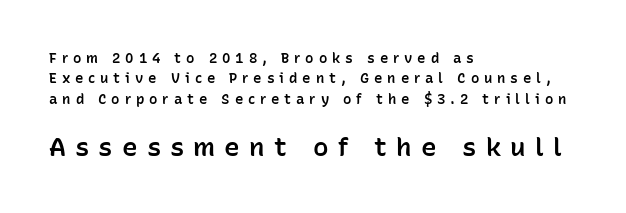
{"italic": "no", "bold": "semi", "underline": "no", "align": "left", "line_spacing": "normal", "line_spacing_ratio": 1.46, "letter_spacing": "wide", "letter_spacing_em": 0.35, "larger_block": "second", "size_ratio": 1.86, "glyph_px": 26}
